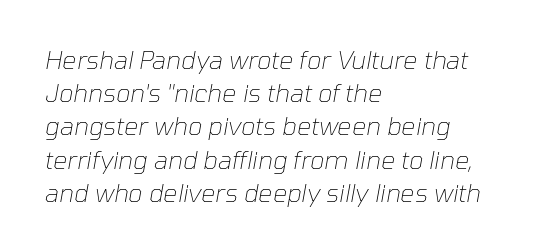
{"italic": "yes", "lean": "right", "slant_degrees": 10, "bold": "no", "underline": "no", "align": "left", "line_spacing": "normal", "line_spacing_ratio": 1.33, "letter_spacing": "normal", "letter_spacing_em": 0.0, "glyph_px": 25}
